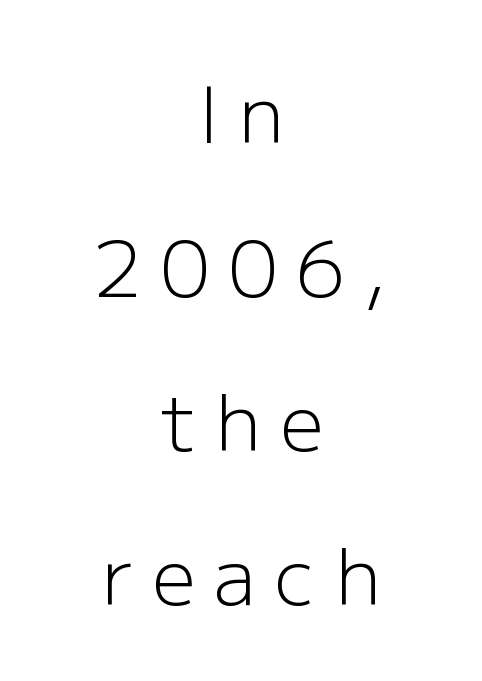
{"serif": "no", "italic": "no", "bold": "no", "weight": "light", "width": "normal", "stroke_contrast": "low", "x_height": "medium", "monospaced": "no", "underline": "no", "align": "center", "line_spacing": "loose", "line_spacing_ratio": 2.0, "letter_spacing": "wide", "letter_spacing_em": 0.25, "glyph_px": 77}
